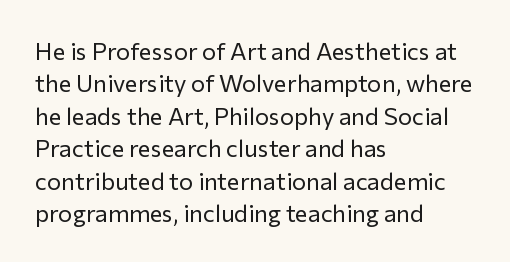
Q: Is the text bold? A: No.
Q: Is the text italic (slanted)? A: No, it is upright.
Q: Is the text underlined? A: No.
Q: How is the paragraph aligned? A: Left-aligned.
Q: Is the spacing between letters normal or unusually wide? A: Normal.
Q: Is the spacing between lines tight, normal or loose? A: Normal.
